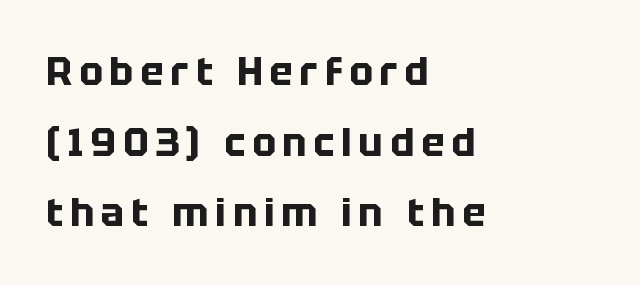
The image shows 39 px bold sans-serif type, upright; set left-aligned, line spacing 1.81x, not underlined; low stroke contrast and a large x-height.
